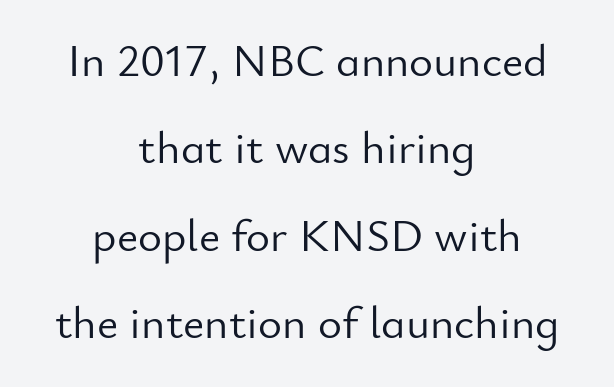
Q: Is the text bold? A: No.
Q: Is the text italic (slanted)? A: No, it is upright.
Q: Is the typeface a serif or a sans-serif typeface? A: Sans-serif.
Q: Is the text underlined? A: No.
Q: How is the paragraph aligned? A: Centered.
Q: Is the spacing between letters normal or unusually wide? A: Normal.
Q: Is the spacing between lines tight, normal or loose? A: Loose.
Q: Width (condensed, normal, or wide)? A: Normal.
Q: Stroke contrast? A: Low.
Q: x-height? A: Small.
Q: Monospaced? A: No.
